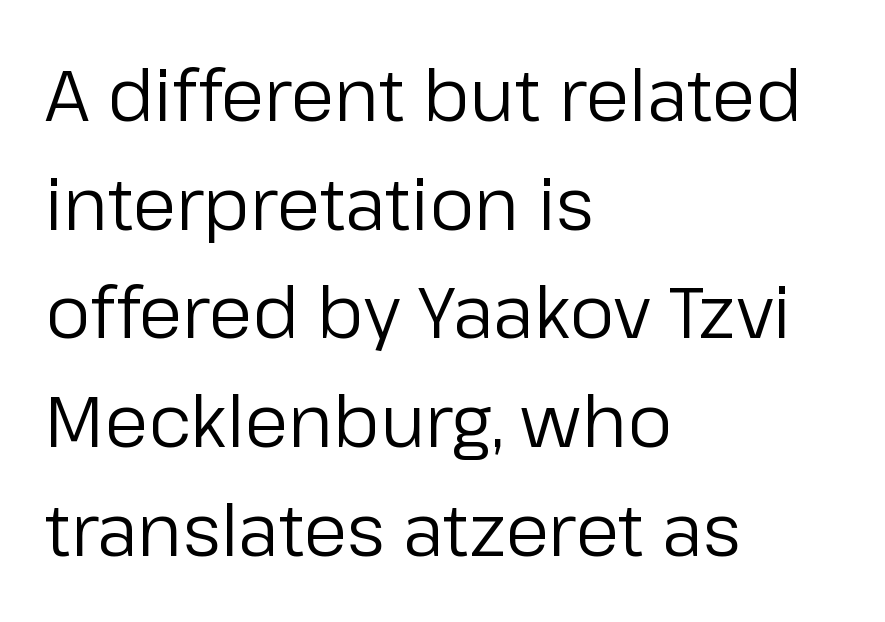
{"serif": "no", "italic": "no", "bold": "no", "weight": "regular", "width": "normal", "stroke_contrast": "low", "x_height": "medium", "monospaced": "no", "underline": "no", "align": "left", "line_spacing": "normal", "line_spacing_ratio": 1.53, "letter_spacing": "normal", "letter_spacing_em": 0.0, "glyph_px": 71}
